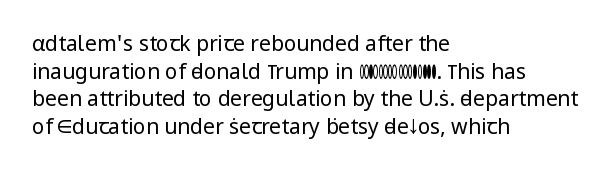
Teacher's note: observe the even left margin — that is flush-left alignment. The line texture is even and compact thanks to regular tracking. The lettering stays uniformly vertical, giving the passage a roman look. The baseline area is clear.
